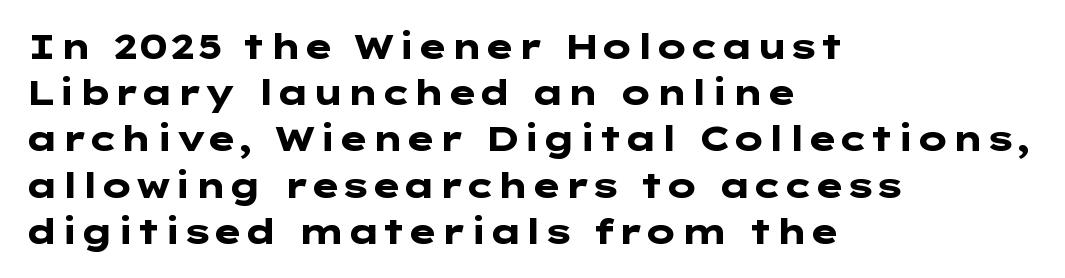
Q: Is the text bold? A: Yes.
Q: Is the text italic (slanted)? A: No, it is upright.
Q: Is the typeface a serif or a sans-serif typeface? A: Sans-serif.
Q: Is the text underlined? A: No.
Q: How is the paragraph aligned? A: Left-aligned.
Q: Is the spacing between letters normal or unusually wide? A: Normal.
Q: Is the spacing between lines tight, normal or loose? A: Normal.
Q: Width (condensed, normal, or wide)? A: Wide.
Q: Stroke contrast? A: Low.
Q: x-height? A: Medium.
